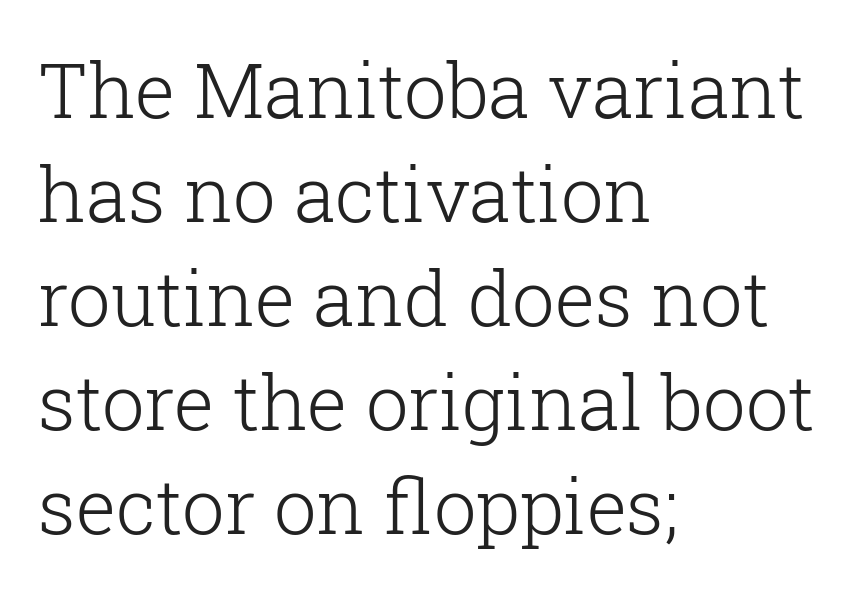
The image shows 76 px light serif type, upright; set left-aligned, normal line spacing (1.37x), normal letter spacing, not underlined; low stroke contrast and a medium x-height.
